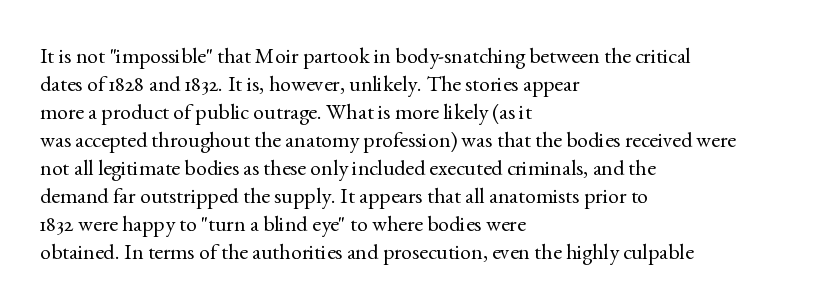
No extra ink here — the face is not bold. Students, observe: this is what conventionally led text looks like. Visually the block forms a straight wall on the left and a jagged coastline on the right. Clear beneath every line of the passage.
